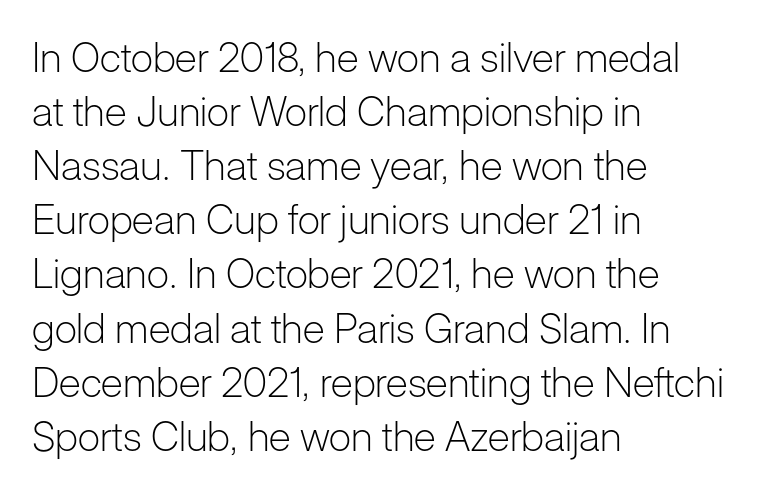
The face used here is proportionally spaced, like ordinary book or web type. Words float on clear page, feet unadorned. I'd call this a sans setting — the letters go barefoot. Tall strokes in this sample are plumb rather than angled. The face looks like a standard text weight, possibly lighter.
